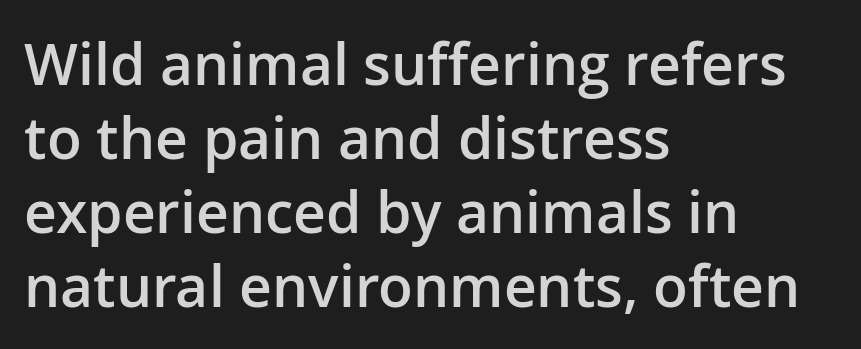
The letters are semibold — heavier than regular but short of a full bold. The space between consecutive lines is moderate. A typesetter would call this zero additional tracking. Note the varied advance widths — an 'i' is clearly narrower than an 'm'. The letters carry no serifs — their stems end cleanly without finishing strokes. Descenders are the only things crossing below the line.
